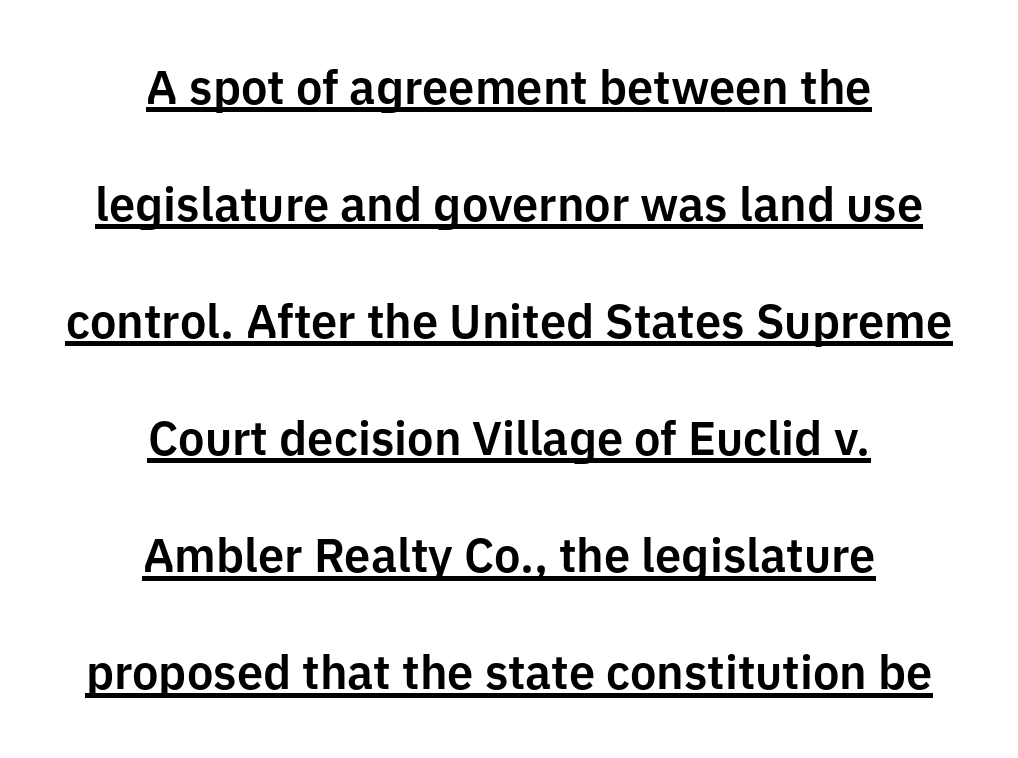
{"serif": "no", "italic": "no", "width": "normal", "stroke_contrast": "low", "x_height": "medium", "monospaced": "no", "underline": "yes", "align": "center", "line_spacing": "loose", "line_spacing_ratio": 2.49, "letter_spacing": "normal", "letter_spacing_em": 0.0, "glyph_px": 47}
